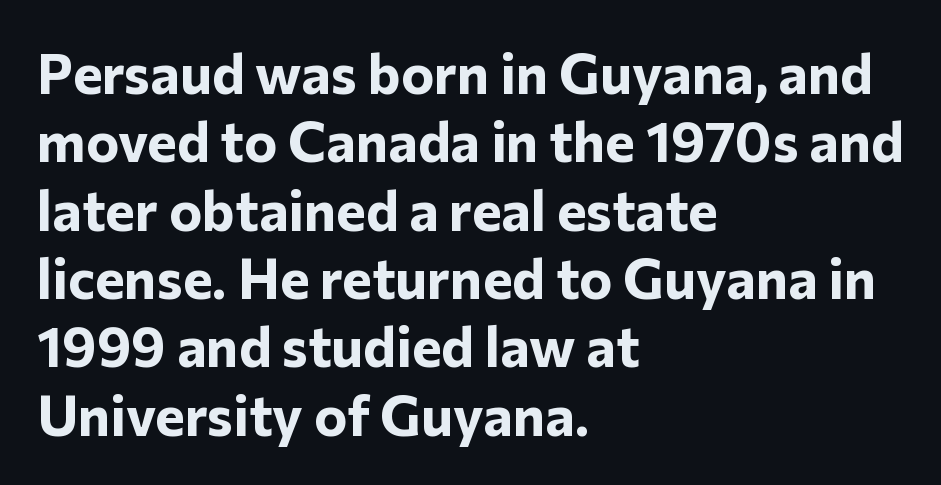
{"serif": "no", "italic": "no", "bold": "yes", "weight": "bold", "width": "normal", "stroke_contrast": "low", "x_height": "medium", "monospaced": "no", "underline": "no", "align": "left", "line_spacing_ratio": 1.22, "letter_spacing": "normal", "letter_spacing_em": 0.0, "glyph_px": 56}
